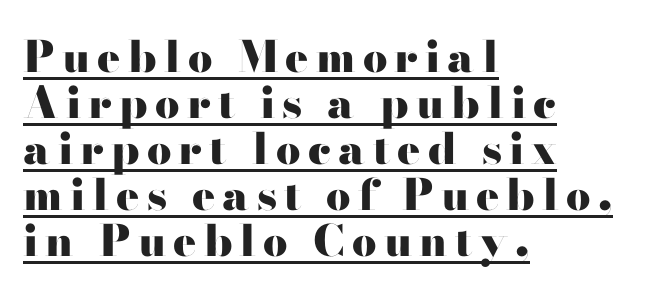
Q: Is the text bold? A: Yes.
Q: Is the text italic (slanted)? A: No, it is upright.
Q: Is the typeface a serif or a sans-serif typeface? A: Sans-serif.
Q: Is the text underlined? A: Yes.
Q: How is the paragraph aligned? A: Left-aligned.
Q: Is the spacing between lines tight, normal or loose? A: Tight.
Q: Width (condensed, normal, or wide)? A: Wide.
Q: Stroke contrast? A: High.
Q: x-height? A: Small.
Q: Monospaced? A: No.
